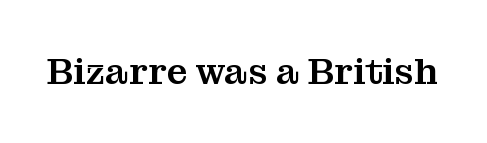
{"serif": "yes", "italic": "no", "width": "normal", "stroke_contrast": "medium", "x_height": "medium", "monospaced": "no", "underline": "no", "letter_spacing": "normal", "letter_spacing_em": 0.0, "glyph_px": 37}
